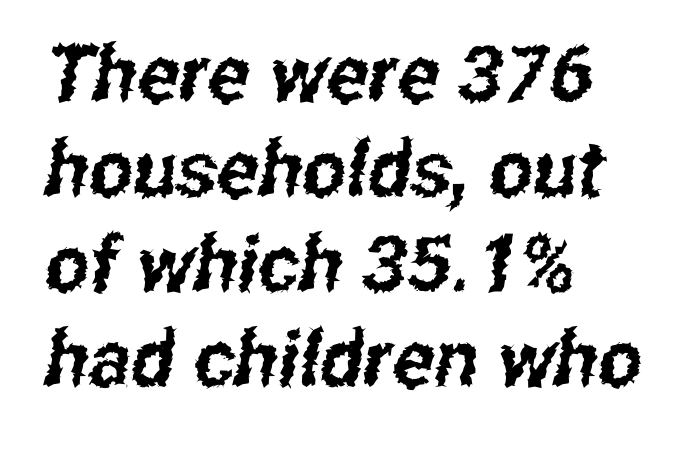
Q: Is the typeface a serif or a sans-serif typeface? A: Sans-serif.
Q: Is the text underlined? A: No.
Q: How is the paragraph aligned? A: Left-aligned.
Q: Is the spacing between letters normal or unusually wide? A: Normal.
Q: Width (condensed, normal, or wide)? A: Condensed.
Q: Stroke contrast? A: Low.
Q: x-height? A: Medium.
Q: Monospaced? A: No.
